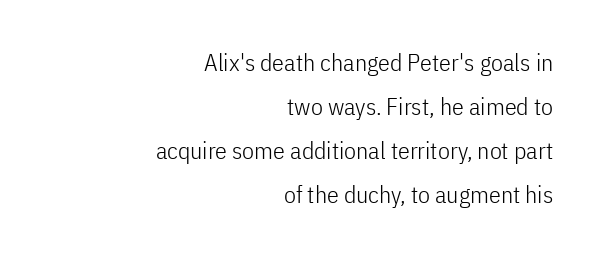
The setting favours the right margin, as signatures and pull-quotes sometimes do. Honestly, there is no underline to notice here at all. The cut favours lightness, reaching ordinary text weight at its darkest. The passage shown has conventional tracking throughout. This is roman type, the default non-slanted kind.
